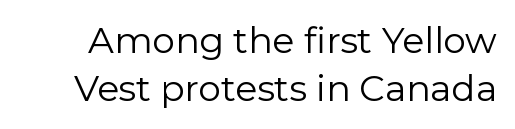
{"serif": "no", "italic": "no", "bold": "no", "weight": "regular", "width": "normal", "stroke_contrast": "low", "x_height": "medium", "monospaced": "no", "underline": "no", "line_spacing": "normal", "line_spacing_ratio": 1.33, "letter_spacing": "normal", "letter_spacing_em": 0.0, "glyph_px": 36}
